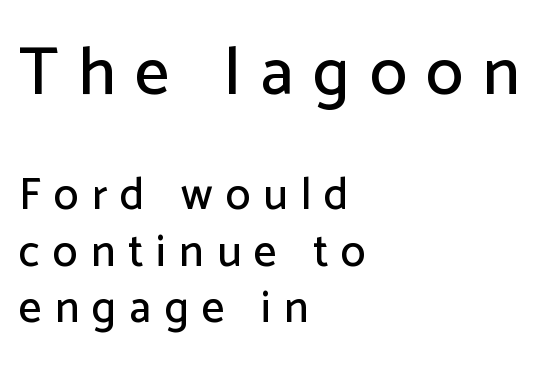
{"serif": "no", "italic": "no", "width": "normal", "stroke_contrast": "low", "x_height": "medium", "monospaced": "no", "underline": "no", "align": "left", "line_spacing": "normal", "line_spacing_ratio": 1.26, "letter_spacing": "wide", "letter_spacing_em": 0.29, "larger_block": "first", "size_ratio": 1.51, "glyph_px": 68}
